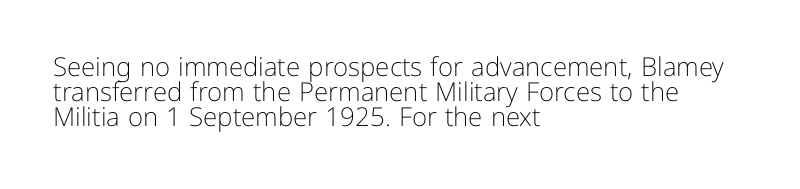
{"italic": "no", "bold": "no", "underline": "no", "align": "left", "line_spacing": "tight", "line_spacing_ratio": 0.96, "letter_spacing": "normal", "letter_spacing_em": 0.0, "glyph_px": 26}
